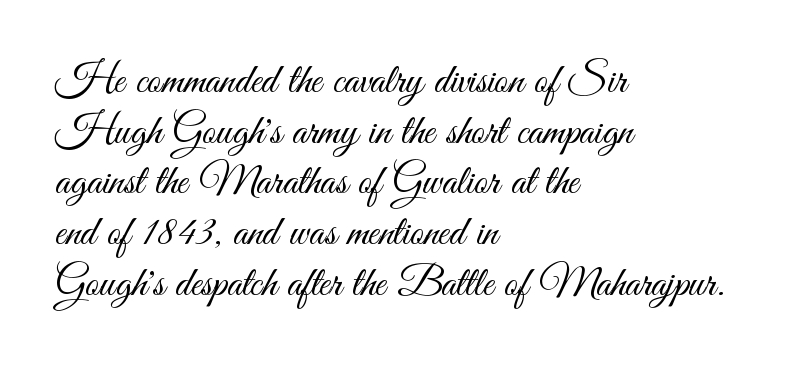
{"serif": "no", "bold": "no", "weight": "light", "width": "condensed", "stroke_contrast": "medium", "x_height": "small", "monospaced": "no", "underline": "no", "align": "left", "line_spacing_ratio": 1.18, "letter_spacing": "normal", "letter_spacing_em": 0.0, "glyph_px": 43}
